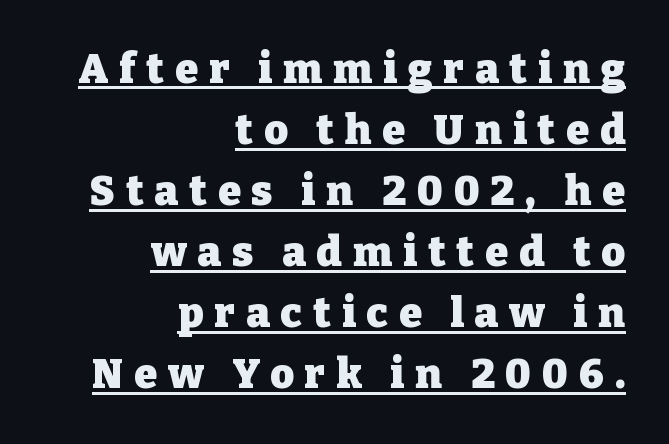
Q: Is the text bold? A: Yes.
Q: Is the text italic (slanted)? A: No, it is upright.
Q: Is the typeface a serif or a sans-serif typeface? A: Serif.
Q: Is the text underlined? A: Yes.
Q: How is the paragraph aligned? A: Right-aligned.
Q: Is the spacing between letters normal or unusually wide? A: Unusually wide.
Q: Is the spacing between lines tight, normal or loose? A: Normal.
Q: Width (condensed, normal, or wide)? A: Normal.
Q: Stroke contrast? A: Low.
Q: x-height? A: Medium.
Q: Monospaced? A: No.
